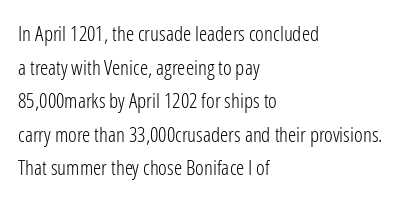
The image shows 21 px text type, upright; set left-aligned, normal line spacing (1.6x), normal letter spacing, not underlined.
